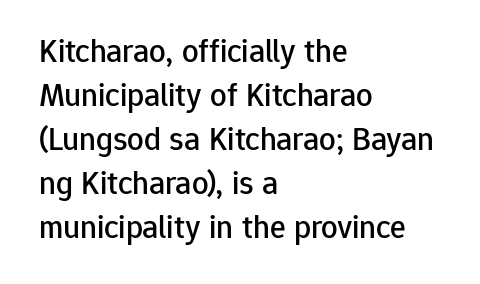
The image shows 33 px sans-serif type, upright; set left-aligned, normal line spacing (1.33x), normal letter spacing, not underlined; low stroke contrast and a medium x-height.
